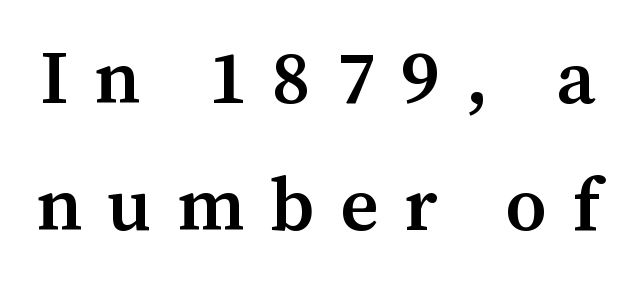
Q: Is the text bold? A: Semi-bold.
Q: Is the text italic (slanted)? A: No, it is upright.
Q: Is the typeface a serif or a sans-serif typeface? A: Serif.
Q: Is the text underlined? A: No.
Q: Is the spacing between letters normal or unusually wide? A: Unusually wide.
Q: Is the spacing between lines tight, normal or loose? A: Normal.
Q: Width (condensed, normal, or wide)? A: Normal.
Q: Stroke contrast? A: Medium.
Q: x-height? A: Medium.
Q: Monospaced? A: No.
